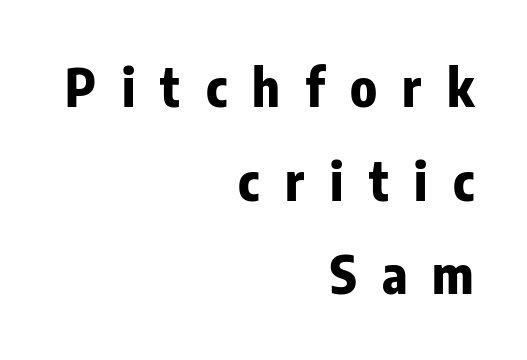
The strokes are fattened all the way to bold. Designer's note — italics off, roman on. Underline: absent. The letters advance in unequal steps, a hallmark of proportional type. Visually the block forms a straight wall on the right and a jagged coastline on the left. Observe the wide spacing: letters keep a clear distance from each other.
